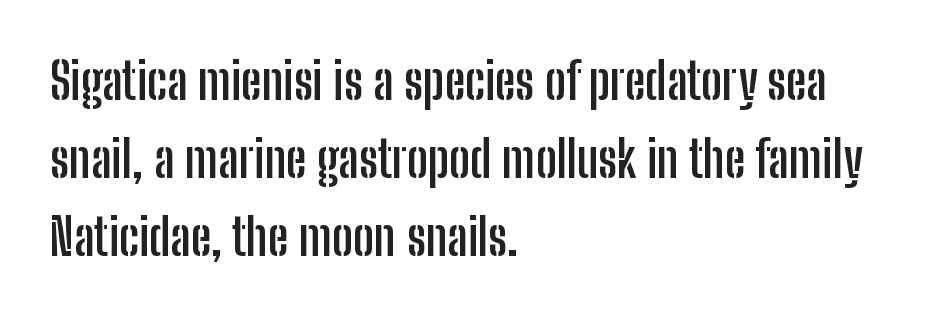
{"serif": "no", "italic": "no", "bold": "yes", "weight": "semibold", "width": "condensed", "stroke_contrast": "low", "x_height": "medium", "monospaced": "no", "underline": "no", "align": "left", "line_spacing": "normal", "line_spacing_ratio": 1.56, "letter_spacing": "normal", "letter_spacing_em": 0.0, "glyph_px": 50}
